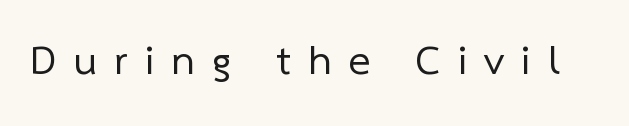
{"serif": "no", "bold": "no", "weight": "regular", "width": "normal", "stroke_contrast": "low", "x_height": "medium", "monospaced": "no", "underline": "no", "letter_spacing": "wide", "letter_spacing_em": 0.41, "glyph_px": 42}
